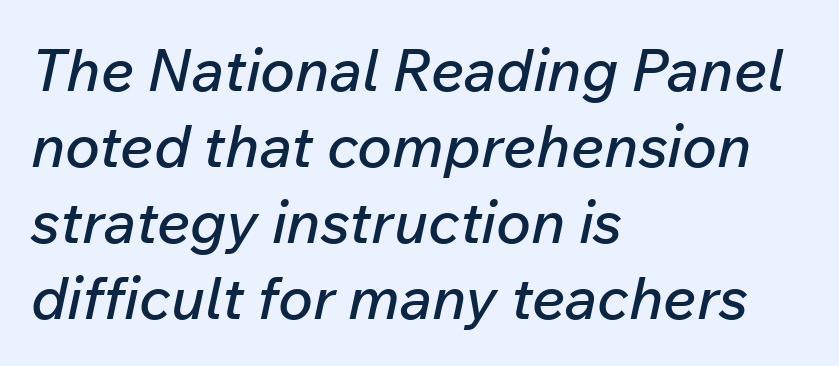
{"italic": "yes", "lean": "right", "slant_degrees": 12, "width": "normal", "stroke_contrast": "low", "x_height": "medium", "monospaced": "no", "underline": "no", "align": "left", "line_spacing": "normal", "line_spacing_ratio": 1.29, "letter_spacing": "normal", "letter_spacing_em": 0.0, "glyph_px": 59}
